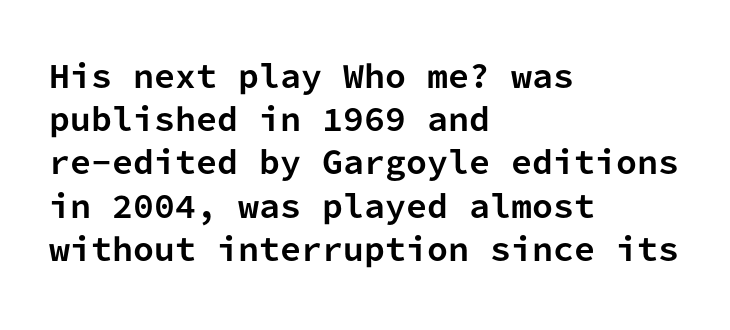
{"serif": "no", "italic": "no", "bold": "yes", "weight": "bold", "width": "normal", "stroke_contrast": "low", "x_height": "medium", "monospaced": "yes", "underline": "no", "align": "left", "line_spacing": "normal", "line_spacing_ratio": 1.44, "letter_spacing": "normal", "letter_spacing_em": 0.0, "glyph_px": 30}
